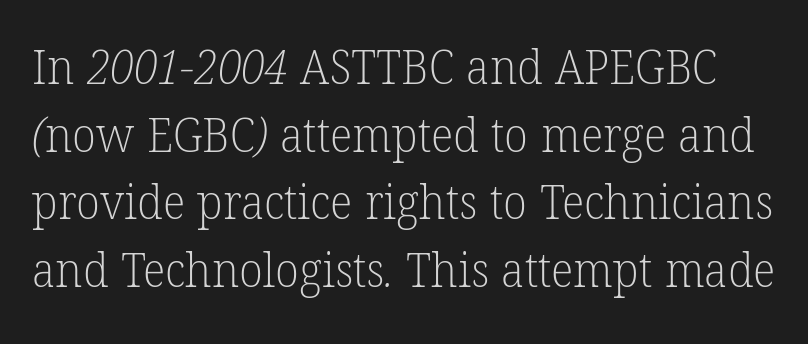
{"serif": "yes", "bold": "no", "weight": "light", "width": "normal", "stroke_contrast": "low", "x_height": "medium", "monospaced": "no", "underline": "no", "line_spacing": "normal", "line_spacing_ratio": 1.41, "letter_spacing": "normal", "letter_spacing_em": 0.0, "glyph_px": 48}
